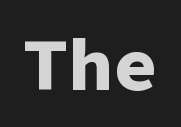
The image shows 75 px bold sans-serif type, upright, monospaced; set normal letter spacing, not underlined; low stroke contrast and a medium x-height.
